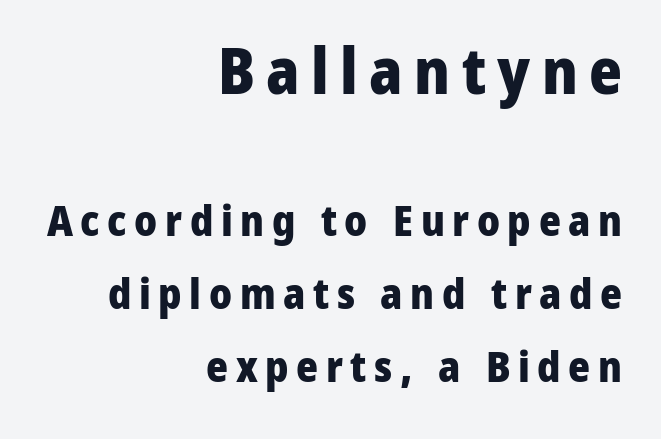
Q: Is the text bold? A: Yes.
Q: Is the text italic (slanted)? A: No, it is upright.
Q: Is the typeface a serif or a sans-serif typeface? A: Sans-serif.
Q: Is the text underlined? A: No.
Q: How is the paragraph aligned? A: Right-aligned.
Q: Which block of text is set in a larger size, the first (top) or the second (bottom)? A: The first (top) one.
Q: Width (condensed, normal, or wide)? A: Normal.
Q: Stroke contrast? A: Low.
Q: x-height? A: Medium.
Q: Monospaced? A: No.
